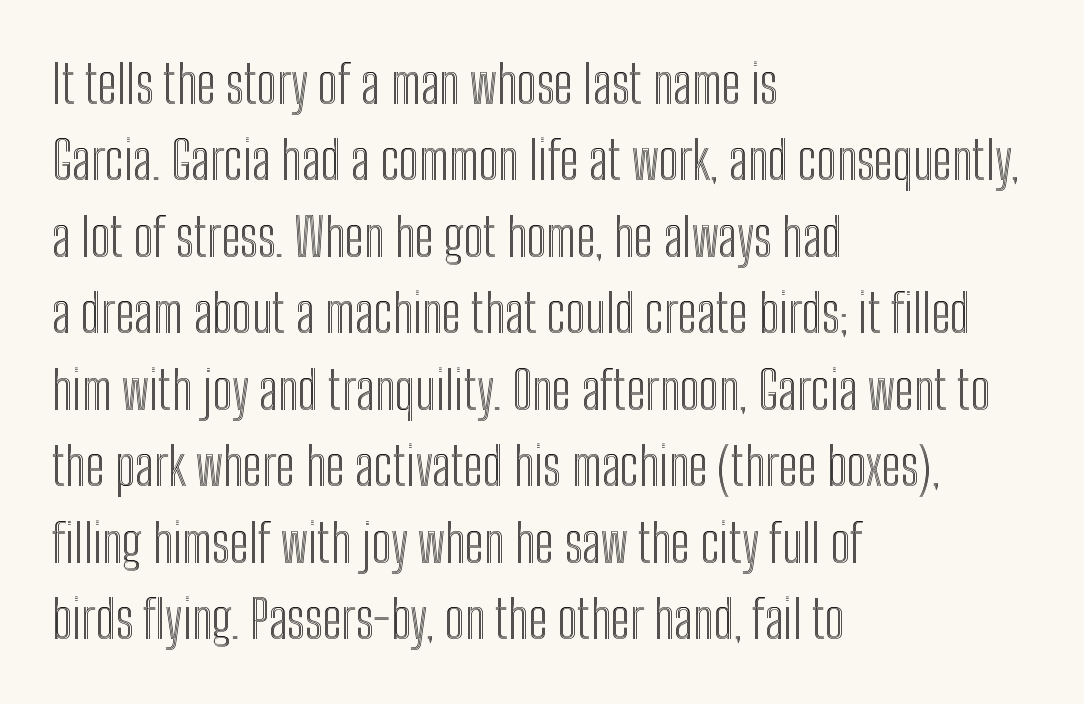
Nobody touched the tracking dial on this one. Characters remain perfectly vertical along every line. These lines sit exactly where default settings would place them. The ragged edge is on the right, which tells us the setting is flush left. Underlining? Definitely not there.
